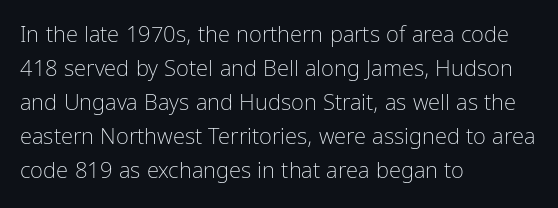
Q: Is the text bold? A: No.
Q: Is the text italic (slanted)? A: No, it is upright.
Q: Is the text underlined? A: No.
Q: How is the paragraph aligned? A: Left-aligned.
Q: Is the spacing between letters normal or unusually wide? A: Normal.
Q: Is the spacing between lines tight, normal or loose? A: Normal.
